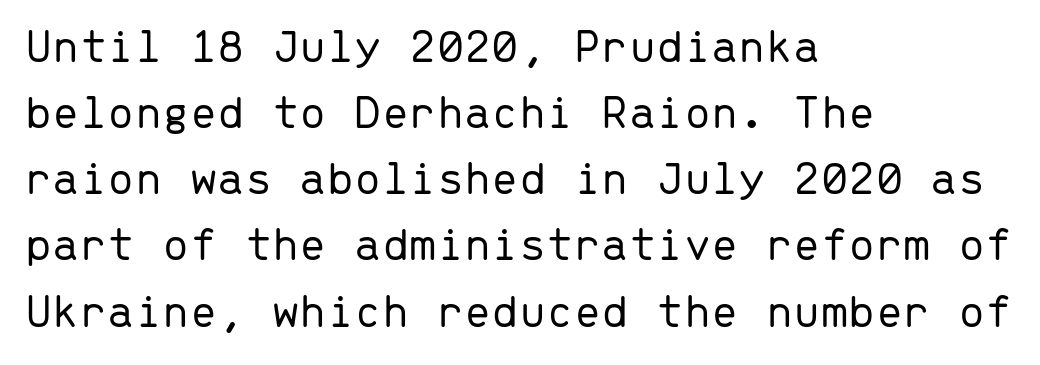
Q: Is the text bold? A: No.
Q: Is the text italic (slanted)? A: No, it is upright.
Q: Is the typeface a serif or a sans-serif typeface? A: Sans-serif.
Q: Is the text underlined? A: No.
Q: How is the paragraph aligned? A: Left-aligned.
Q: Is the spacing between letters normal or unusually wide? A: Normal.
Q: Is the spacing between lines tight, normal or loose? A: Normal.
Q: Width (condensed, normal, or wide)? A: Normal.
Q: Stroke contrast? A: Low.
Q: x-height? A: Medium.
Q: Monospaced? A: Yes.
